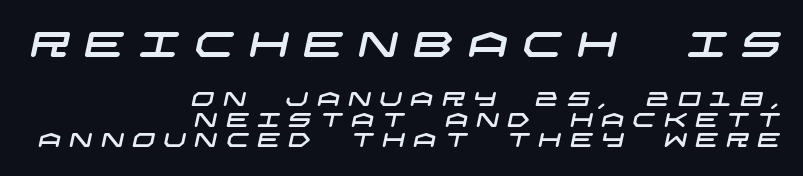
The image shows 35 px wide sans-serif type; set right-aligned, tight line spacing (1.01x), unusually wide letter spacing (+0.43 em), not underlined; the first (top) block is 1.75x larger; low stroke contrast and a large x-height.
